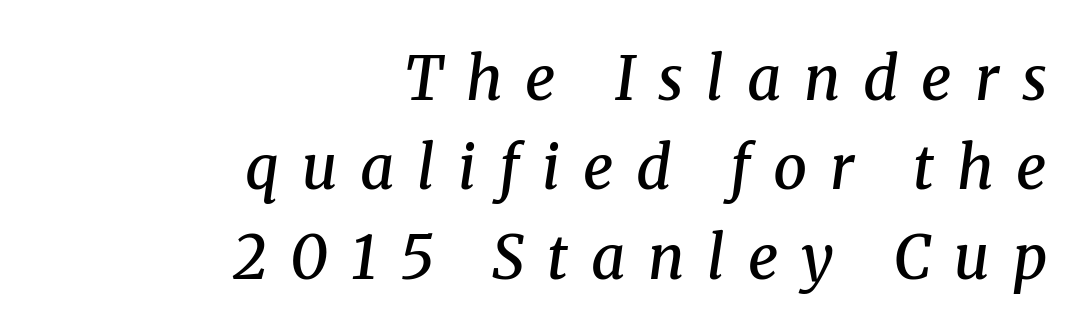
The glyphs are unaccompanied by any horizontal stroke below them. These lines were composed using italics. This sample has the flowing, uneven cadence of proportional lettering. In terms of letterspacing, this is a distinctly airy, spread setting. Leftover space on each line is placed entirely before the opening word. Reading down the column, the eye jumps a familiar distance to each next line.
